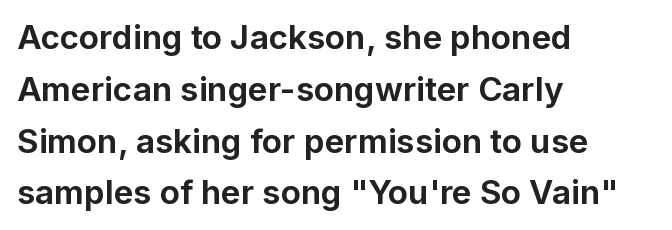
The image shows 33 px bold sans-serif type, upright; set left-aligned, normal line spacing (1.57x), normal letter spacing, not underlined; low stroke contrast and a medium x-height.
